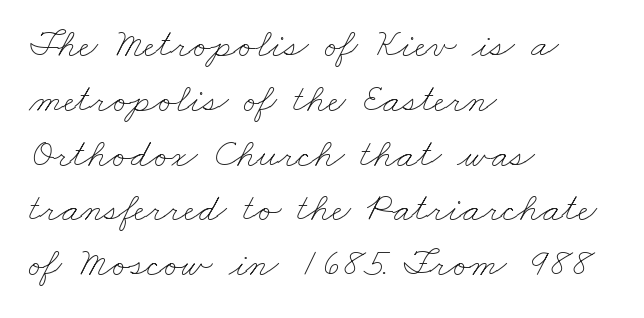
These glyphs show unthickened strokes, regular width or finer. The baseline area is clear. A typesetter would call this zero additional tracking. The passage shown is typed in a proportional face where columns would drift. The line-height multiplier appears to be the usual default. Does the copy run flush right? No — it runs flush left.
